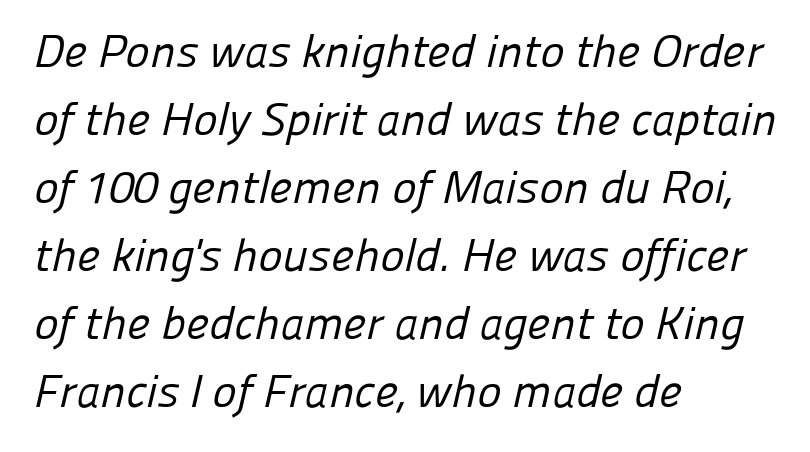
{"serif": "no", "bold": "no", "weight": "regular", "width": "normal", "stroke_contrast": "low", "x_height": "medium", "monospaced": "no", "underline": "no", "align": "left", "line_spacing": "normal", "line_spacing_ratio": 1.48, "letter_spacing": "normal", "letter_spacing_em": 0.0, "glyph_px": 46}
